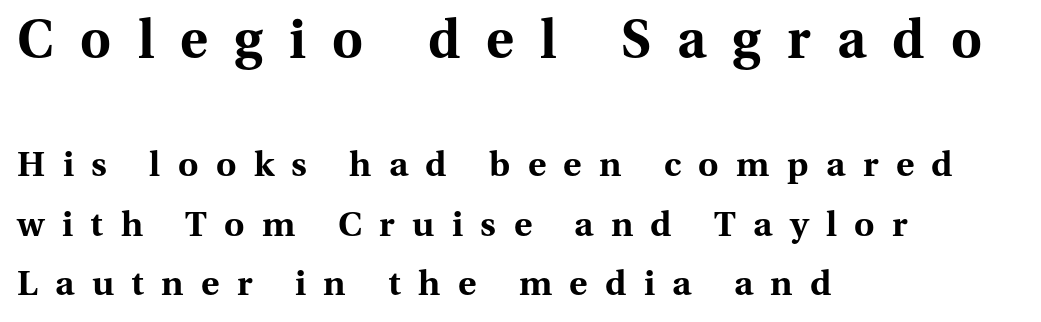
{"serif": "yes", "italic": "no", "bold": "yes", "weight": "bold", "width": "normal", "stroke_contrast": "medium", "x_height": "medium", "monospaced": "no", "underline": "no", "align": "left", "line_spacing": "normal", "line_spacing_ratio": 1.7, "letter_spacing": "wide", "letter_spacing_em": 0.5, "larger_block": "first", "size_ratio": 1.51, "glyph_px": 53}
